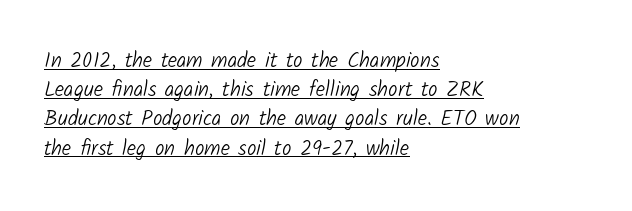
Every row of glyphs begins at an identical x-position on the left. No chunkiness to these letters — they're not bold. Vertical spacing — default. Letter spacing: default.
